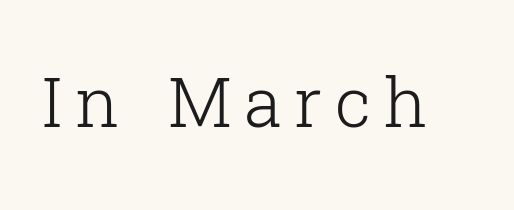
The image shows 69 px light serif type, upright; set not underlined; low stroke contrast and a medium x-height.
